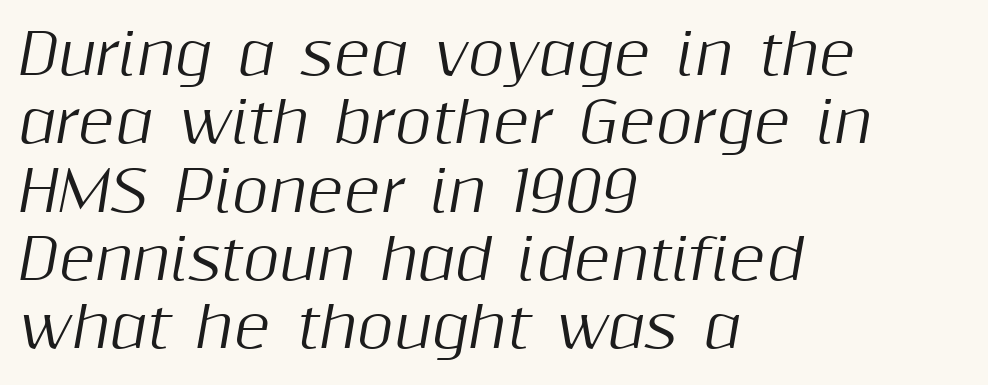
Q: Is the text italic (slanted)? A: Yes, it leans right by about 10 degrees.
Q: Is the text underlined? A: No.
Q: How is the paragraph aligned? A: Left-aligned.
Q: Is the spacing between letters normal or unusually wide? A: Normal.
Q: Width (condensed, normal, or wide)? A: Normal.
Q: Stroke contrast? A: Medium.
Q: x-height? A: Medium.
Q: Monospaced? A: No.
